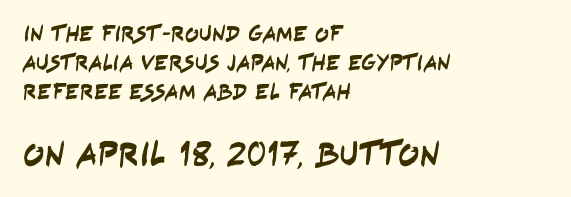
{"serif": "no", "width": "condensed", "stroke_contrast": "low", "x_height": "large", "monospaced": "no", "underline": "no", "align": "left", "line_spacing": "normal", "line_spacing_ratio": 1.26, "letter_spacing": "normal", "letter_spacing_em": 0.0, "larger_block": "second", "size_ratio": 1.52, "glyph_px": 35}
